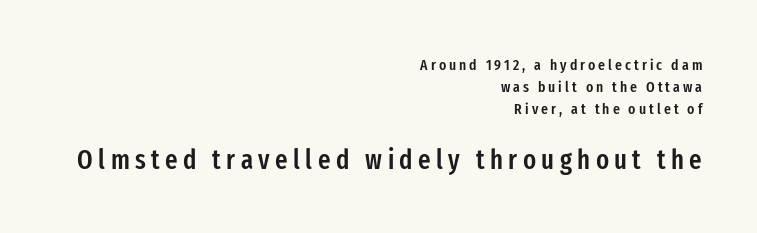
{"italic": "no", "bold": "semi", "underline": "no", "align": "right", "line_spacing": "normal", "line_spacing_ratio": 1.48, "letter_spacing": "wide", "letter_spacing_em": 0.2, "larger_block": "second", "size_ratio": 1.8, "glyph_px": 27}
